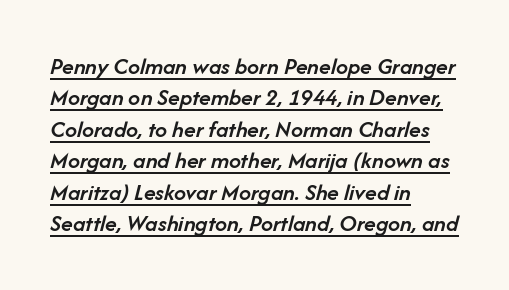
Q: Is the text bold? A: Semi-bold.
Q: Is the text italic (slanted)? A: Yes, it leans right by about 14 degrees.
Q: Is the text underlined? A: Yes.
Q: How is the paragraph aligned? A: Left-aligned.
Q: Is the spacing between letters normal or unusually wide? A: Normal.
Q: Is the spacing between lines tight, normal or loose? A: Normal.
